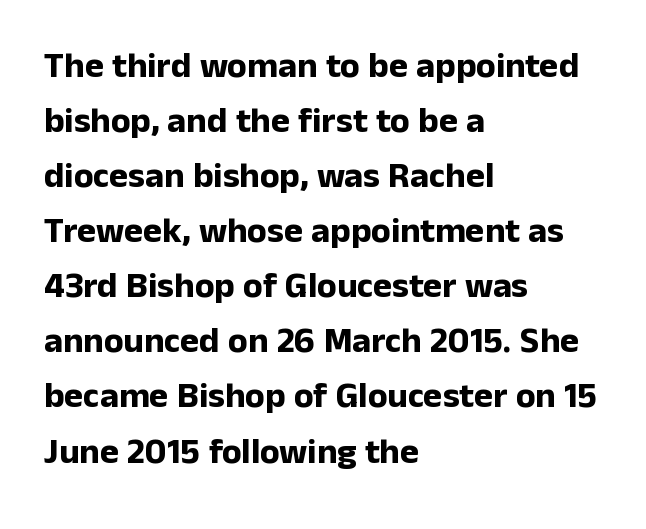
Q: Is the text bold? A: Yes.
Q: Is the text italic (slanted)? A: No, it is upright.
Q: Is the typeface a serif or a sans-serif typeface? A: Sans-serif.
Q: Is the text underlined? A: No.
Q: How is the paragraph aligned? A: Left-aligned.
Q: Is the spacing between letters normal or unusually wide? A: Normal.
Q: Is the spacing between lines tight, normal or loose? A: Normal.
Q: Width (condensed, normal, or wide)? A: Normal.
Q: Stroke contrast? A: Low.
Q: x-height? A: Medium.
Q: Monospaced? A: No.
